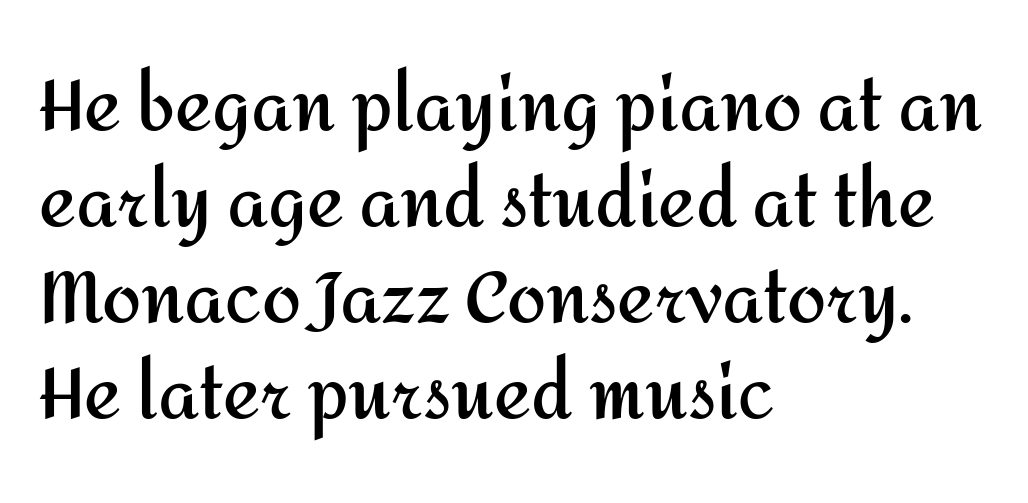
{"serif": "no", "italic": "no", "bold": "yes", "weight": "semibold", "width": "normal", "stroke_contrast": "medium", "x_height": "medium", "monospaced": "no", "underline": "no", "align": "left", "line_spacing": "normal", "line_spacing_ratio": 1.37, "letter_spacing": "normal", "letter_spacing_em": 0.0, "glyph_px": 70}
